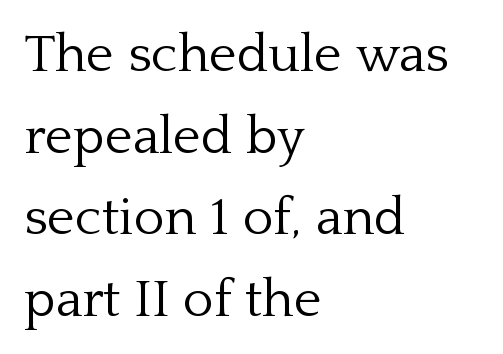
{"serif": "yes", "italic": "no", "bold": "no", "weight": "light", "width": "normal", "stroke_contrast": "low", "x_height": "medium", "monospaced": "no", "underline": "no", "align": "left", "line_spacing": "normal", "line_spacing_ratio": 1.54, "letter_spacing": "normal", "letter_spacing_em": 0.0, "glyph_px": 53}
